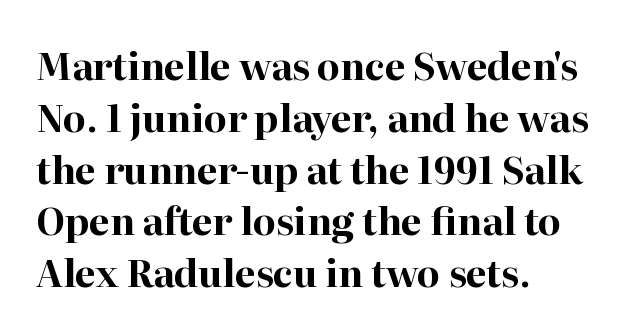
Q: Is the text bold? A: Yes.
Q: Is the text italic (slanted)? A: No, it is upright.
Q: Is the typeface a serif or a sans-serif typeface? A: Serif.
Q: Is the text underlined? A: No.
Q: How is the paragraph aligned? A: Left-aligned.
Q: Is the spacing between letters normal or unusually wide? A: Normal.
Q: Is the spacing between lines tight, normal or loose? A: Normal.
Q: Width (condensed, normal, or wide)? A: Normal.
Q: Stroke contrast? A: High.
Q: x-height? A: Medium.
Q: Monospaced? A: No.
